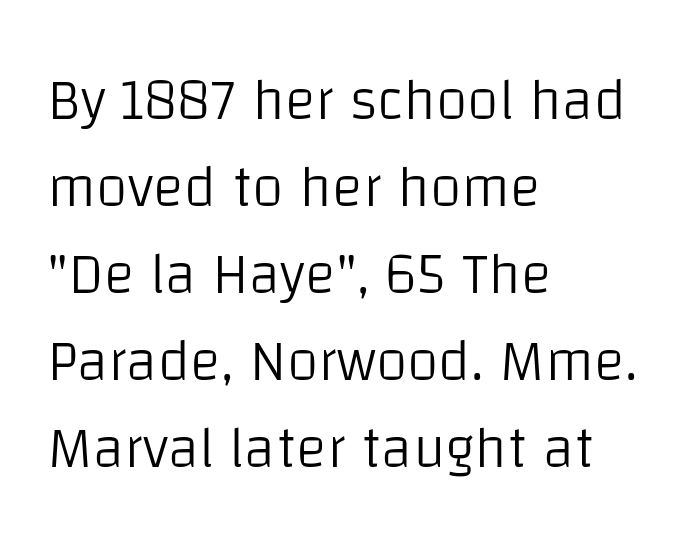
Q: Is the text bold? A: No.
Q: Is the text italic (slanted)? A: No, it is upright.
Q: Is the typeface a serif or a sans-serif typeface? A: Sans-serif.
Q: Is the text underlined? A: No.
Q: How is the paragraph aligned? A: Left-aligned.
Q: Is the spacing between letters normal or unusually wide? A: Normal.
Q: Is the spacing between lines tight, normal or loose? A: Normal.
Q: Width (condensed, normal, or wide)? A: Normal.
Q: Stroke contrast? A: Low.
Q: x-height? A: Large.
Q: Monospaced? A: No.
